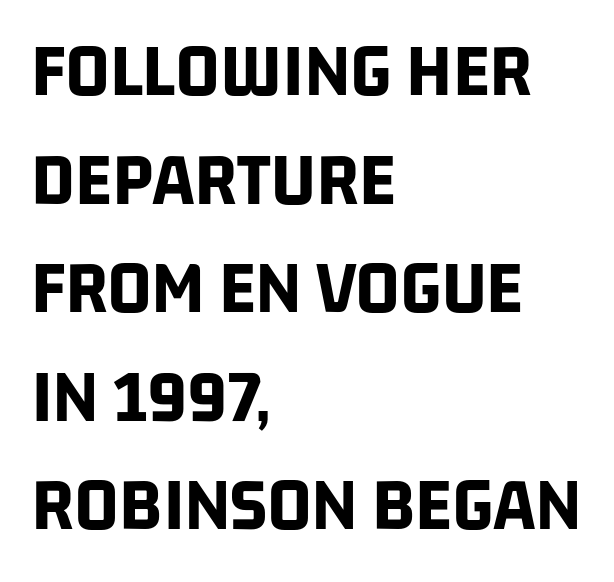
{"serif": "no", "bold": "yes", "weight": "bold", "width": "condensed", "stroke_contrast": "low", "x_height": "large", "monospaced": "no", "underline": "no", "align": "left", "line_spacing": "normal", "line_spacing_ratio": 1.41, "letter_spacing": "normal", "letter_spacing_em": 0.0, "glyph_px": 77}
